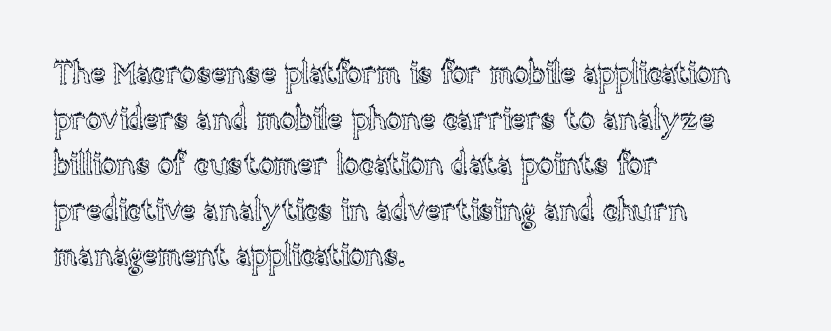
The image shows 30 px text type, upright; set left-aligned, normal line spacing (1.52x), normal letter spacing, not underlined; a large x-height.
